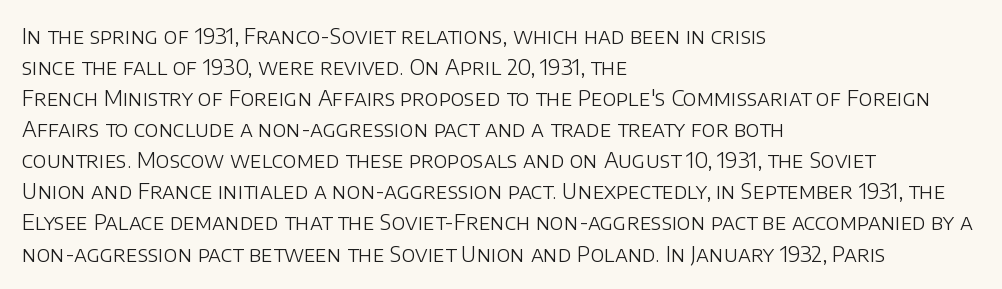
Q: Is the text bold? A: No.
Q: Is the text italic (slanted)? A: No, it is upright.
Q: Is the text underlined? A: No.
Q: How is the paragraph aligned? A: Left-aligned.
Q: Is the spacing between letters normal or unusually wide? A: Normal.
Q: Is the spacing between lines tight, normal or loose? A: Normal.
